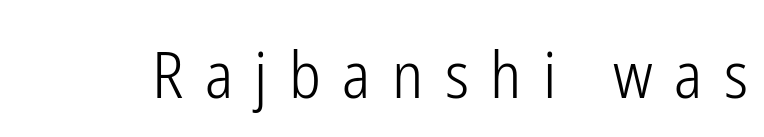
Q: Is the text bold? A: No.
Q: Is the text italic (slanted)? A: No, it is upright.
Q: Is the typeface a serif or a sans-serif typeface? A: Sans-serif.
Q: Is the text underlined? A: No.
Q: Is the spacing between letters normal or unusually wide? A: Unusually wide.
Q: Width (condensed, normal, or wide)? A: Condensed.
Q: Stroke contrast? A: Low.
Q: x-height? A: Medium.
Q: Monospaced? A: No.
